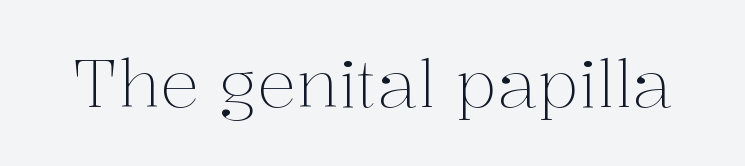
Q: Is the text bold? A: No.
Q: Is the text italic (slanted)? A: No, it is upright.
Q: Is the typeface a serif or a sans-serif typeface? A: Serif.
Q: Is the text underlined? A: No.
Q: Is the spacing between letters normal or unusually wide? A: Normal.
Q: Width (condensed, normal, or wide)? A: Normal.
Q: Stroke contrast? A: Medium.
Q: x-height? A: Medium.
Q: Monospaced? A: No.
